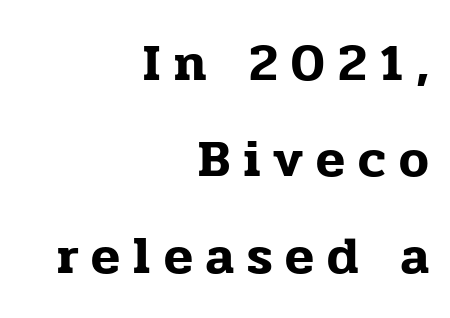
{"serif": "yes", "italic": "no", "width": "normal", "stroke_contrast": "low", "x_height": "medium", "monospaced": "no", "underline": "no", "align": "right", "line_spacing_ratio": 1.82, "letter_spacing": "wide", "letter_spacing_em": 0.25, "glyph_px": 53}
